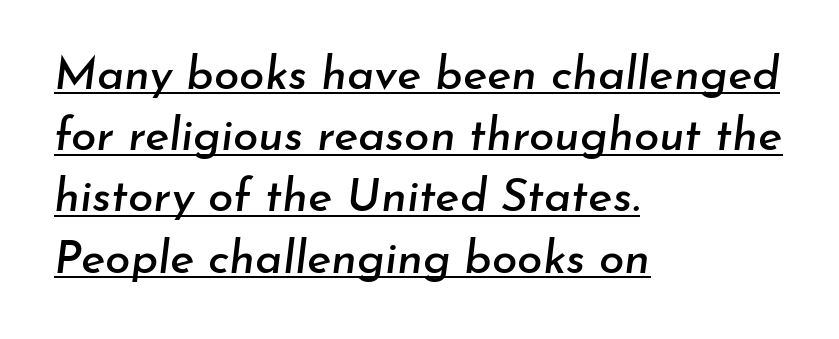
Students, observe the line beneath the letters — that is underlining. If you measured baseline to baseline, you'd find a middling distance. Short note: letters normally spaced. Each letter keeps its own natural width here, so spacing adapts to shape. Posture: slanted.
